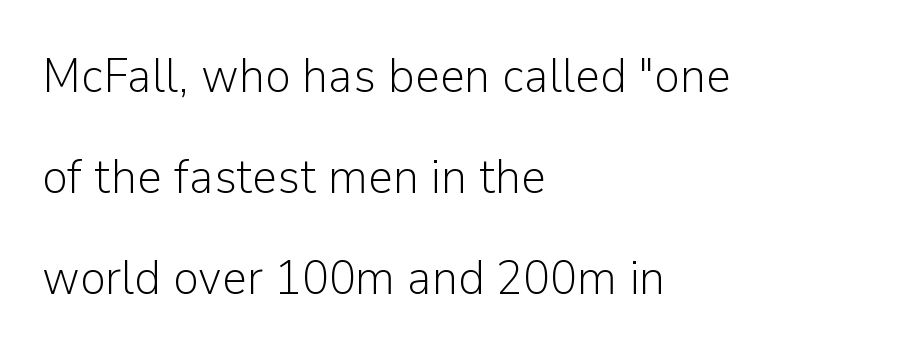
You could not count columns in this text — the font is proportionally spaced. Decoration check: the copy has no underline. The tracking reads as untouched default to a designer's eye. Line starts are locked; line ends wander.
